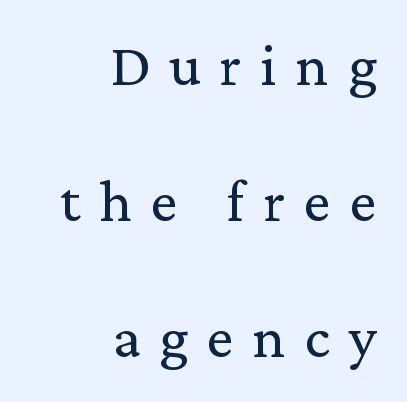
Where is the straight margin? On the right. The string is rendered with underlining switched off. Compared with typical body copy, the letter spacing here is much looser. Ink coverage per letter is moderate at most. The designer dialed line spacing up above the default.
